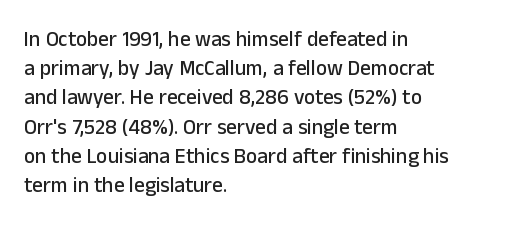
Each word holds together tightly as a unit, with standard inter-letter gaps. Left-aligned paragraph, ragged on the right. The vertical gap from one line to the next is medium. Nope, not italic — everything's standing straight. Check the space under the baseline: it is left empty.
